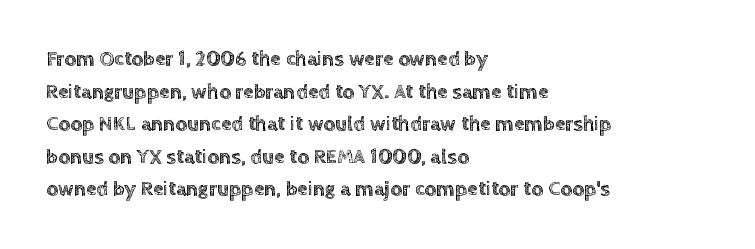
The image shows 21 px text type, upright; set left-aligned, normal line spacing (1.55x), normal letter spacing, not underlined.
